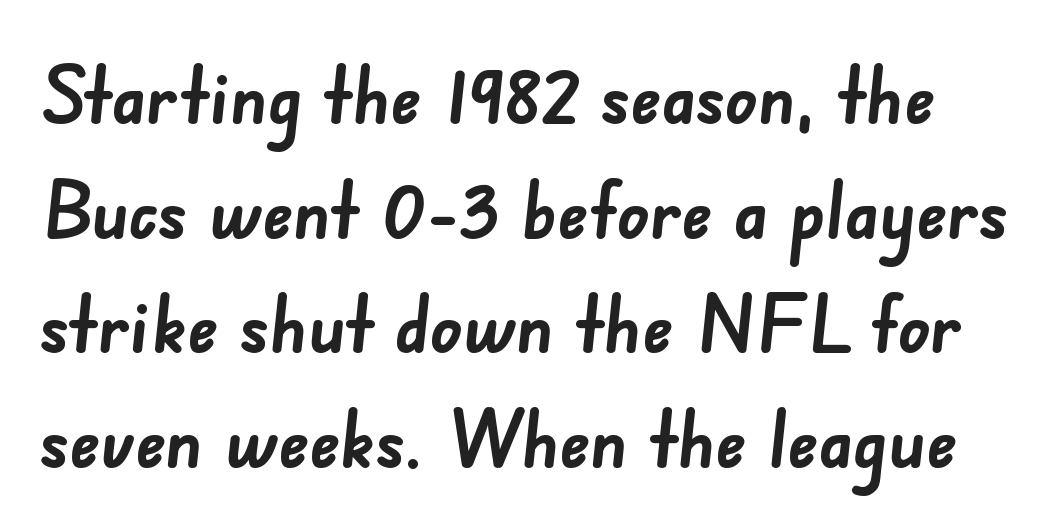
Q: Is the text bold? A: Yes.
Q: Is the typeface a serif or a sans-serif typeface? A: Sans-serif.
Q: Is the text underlined? A: No.
Q: Is the spacing between letters normal or unusually wide? A: Normal.
Q: Is the spacing between lines tight, normal or loose? A: Normal.
Q: Width (condensed, normal, or wide)? A: Normal.
Q: Stroke contrast? A: Low.
Q: x-height? A: Small.
Q: Monospaced? A: No.
